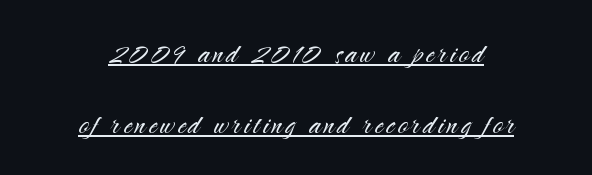
In terms of leading, this rendering errs on the spacious side. Is this a heavy cut? Hardly; it is regular or lighter. Nope, no serifs anywhere on these letters. Spacing verdict: proportional, widths tailored to each character. A continuous stroke trails under the words, as in a hyperlink.
